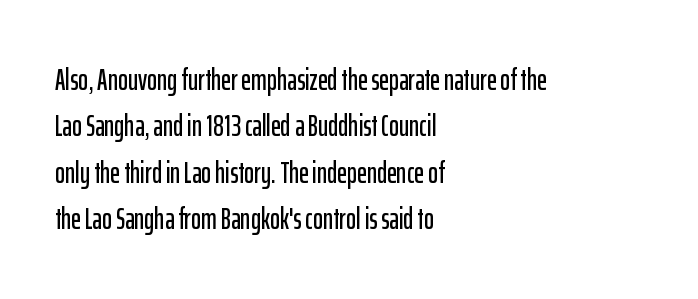
The image shows 30 px condensed sans-serif type, upright; set left-aligned, normal line spacing (1.55x), normal letter spacing, not underlined; low stroke contrast and a medium x-height.
